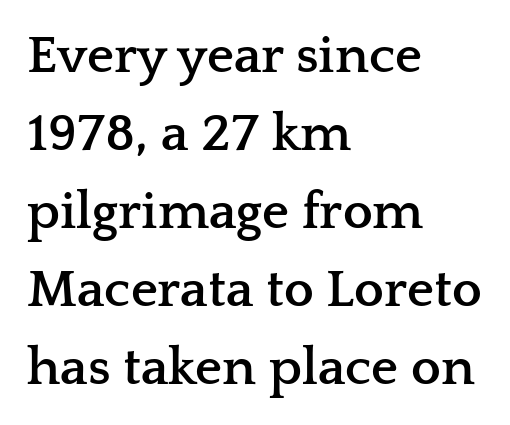
{"serif": "yes", "italic": "no", "bold": "yes", "weight": "semibold", "width": "wide", "stroke_contrast": "low", "x_height": "medium", "monospaced": "no", "underline": "no", "align": "left", "line_spacing": "normal", "line_spacing_ratio": 1.47, "letter_spacing": "normal", "letter_spacing_em": 0.0, "glyph_px": 53}
